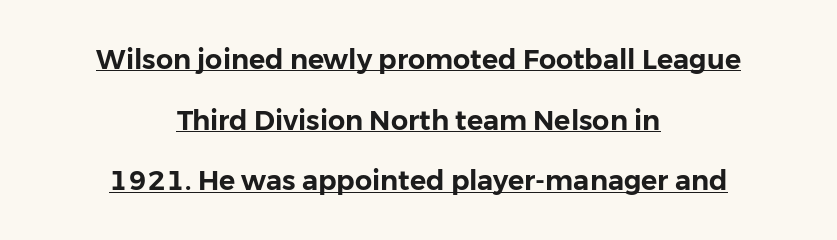
Honestly, the rows look like they've been pulled way apart. Descenders here cross a horizontal rule under the line. The lines are quadded center. The letters stand upright; this is a roman face.
